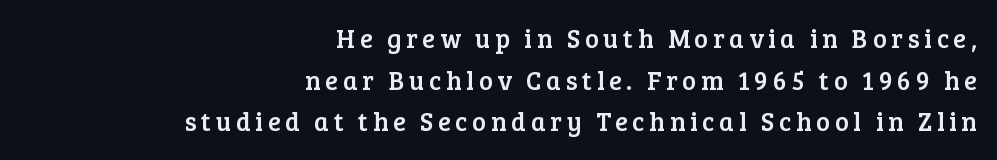
The image shows 26 px text type, upright; set right-aligned, normal line spacing (1.6x), not underlined.
